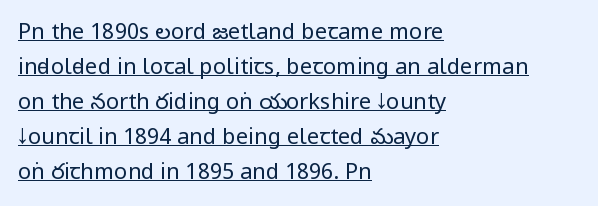
{"italic": "no", "bold": "no", "underline": "yes", "align": "left", "line_spacing": "normal", "line_spacing_ratio": 1.59, "letter_spacing": "normal", "letter_spacing_em": 0.0, "glyph_px": 22}
